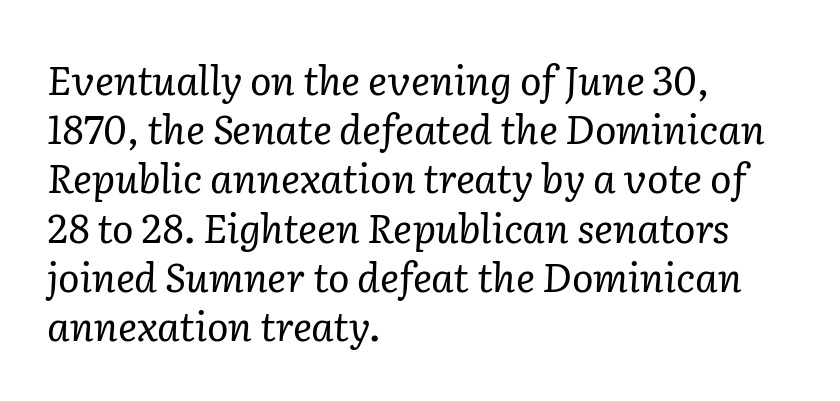
{"serif": "yes", "italic": "yes", "lean": "right", "slant_degrees": 2, "bold": "no", "weight": "regular", "width": "normal", "stroke_contrast": "low", "x_height": "medium", "monospaced": "no", "underline": "no", "align": "left", "line_spacing_ratio": 1.23, "letter_spacing": "normal", "letter_spacing_em": 0.0, "glyph_px": 40}
